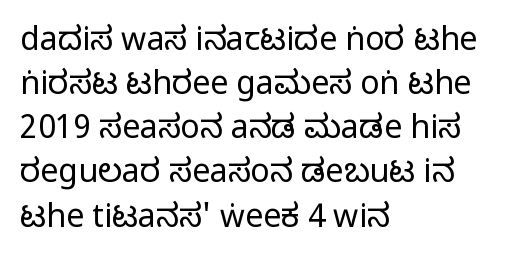
The image shows 32 px regular-weight, condensed sans-serif type, upright; set left-aligned, normal line spacing (1.38x), normal letter spacing, not underlined; low stroke contrast and a large x-height.
